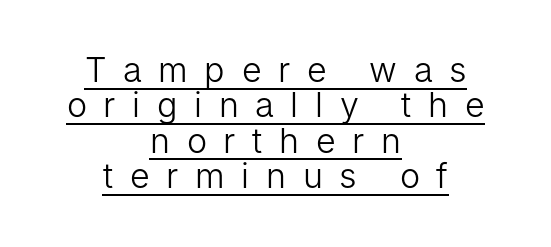
{"serif": "no", "italic": "no", "bold": "no", "weight": "light", "width": "normal", "stroke_contrast": "low", "x_height": "medium", "monospaced": "no", "underline": "yes", "align": "center", "line_spacing": "tight", "line_spacing_ratio": 1.04, "letter_spacing": "wide", "letter_spacing_em": 0.49, "glyph_px": 34}
